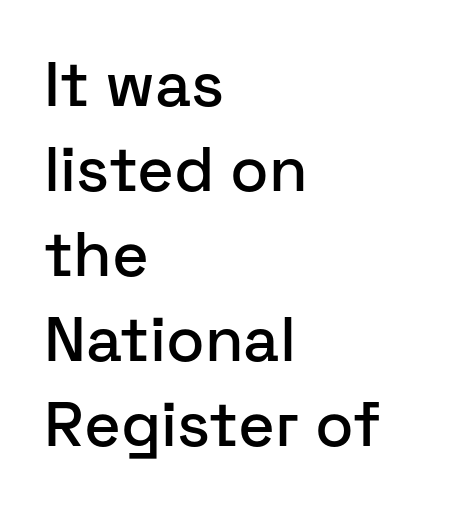
The leading is moderate, giving the passage an even texture. The paragraph has a hard left edge and a soft right edge. Observe the absence of serifs on each vertical stroke in this sample. The tracking reads as untouched default to a designer's eye. Any mark beneath the type? The region is blank. The font's upright variant was chosen for this text.
